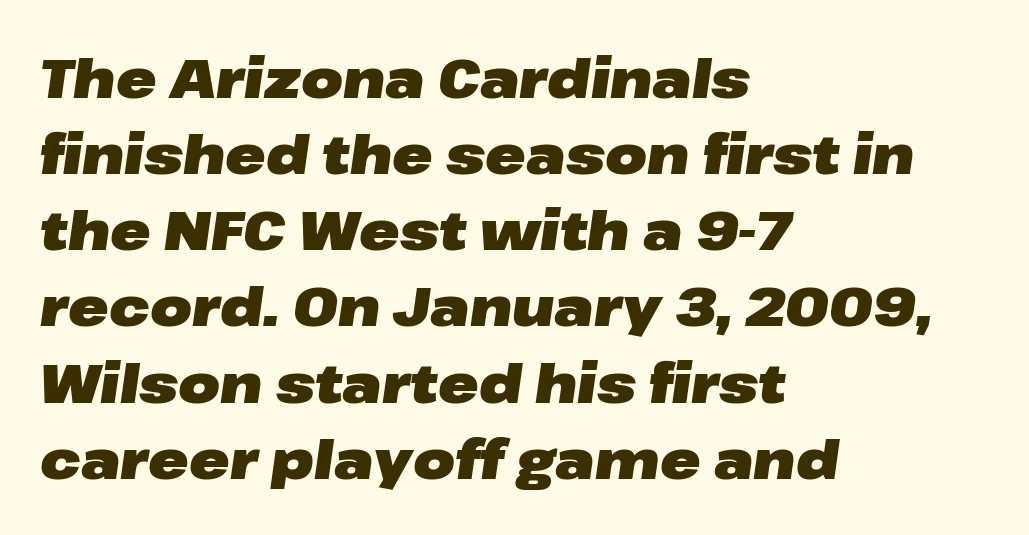
{"italic": "yes", "lean": "right", "slant_degrees": 8, "bold": "yes", "weight": "heavy", "width": "wide", "stroke_contrast": "low", "x_height": "medium", "monospaced": "no", "underline": "no", "align": "left", "line_spacing": "normal", "line_spacing_ratio": 1.41, "letter_spacing": "normal", "letter_spacing_em": 0.0, "glyph_px": 54}
